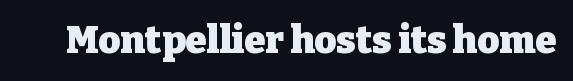
{"serif": "yes", "italic": "no", "bold": "yes", "weight": "heavy", "width": "normal", "stroke_contrast": "low", "x_height": "medium", "monospaced": "no", "underline": "no", "letter_spacing": "normal", "letter_spacing_em": 0.0, "glyph_px": 38}
